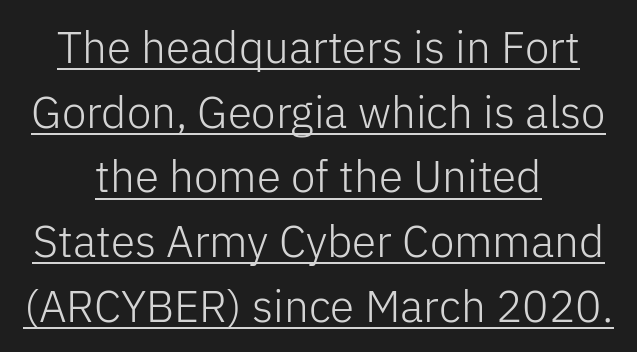
{"serif": "no", "italic": "no", "bold": "no", "weight": "light", "width": "normal", "stroke_contrast": "low", "x_height": "medium", "monospaced": "no", "underline": "yes", "align": "center", "line_spacing": "normal", "line_spacing_ratio": 1.47, "letter_spacing": "normal", "letter_spacing_em": 0.0, "glyph_px": 44}
